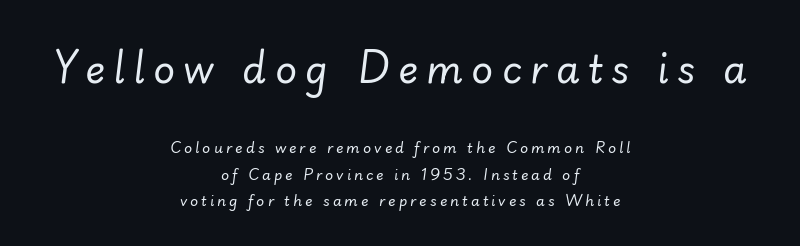
{"italic": "yes", "lean": "right", "slant_degrees": 7, "bold": "no", "weight": "regular", "width": "normal", "stroke_contrast": "low", "x_height": "small", "monospaced": "no", "underline": "no", "align": "center", "line_spacing_ratio": 1.87, "letter_spacing": "wide", "letter_spacing_em": 0.22, "larger_block": "first", "size_ratio": 2.71, "glyph_px": 38}
